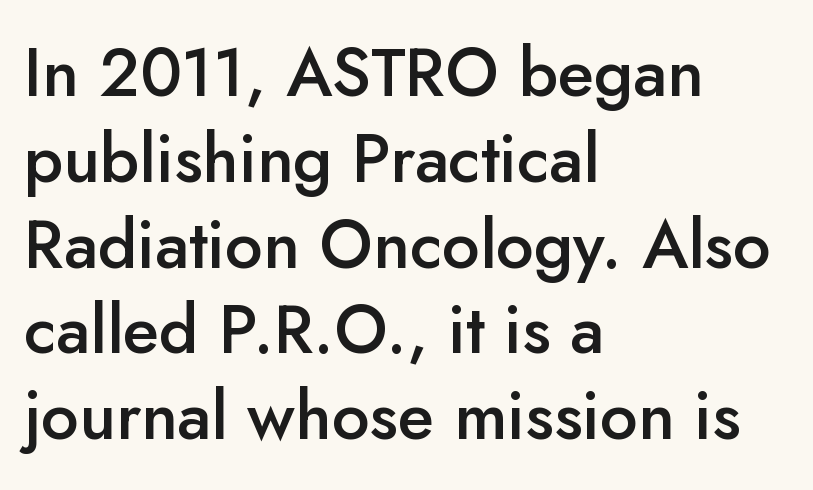
This rendering leaves character spacing at its baseline value. On the weight axis this lands at semibold, roughly 600. Is this a sans? Yes — the strokes have no serifs. Character widths vary here, with narrow letters taking less room than wide ones. Has an underline been added? It has not. Evenly set lines give the paragraph a standard silhouette.
